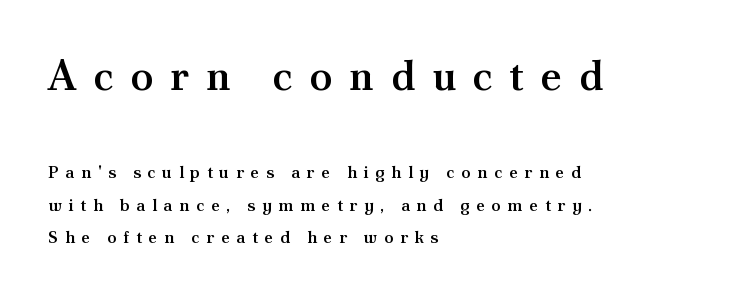
Does the type have serifs? Yes, each stem ends in a small foot. The rendering uses natural spacing where letterforms have individual widths. Leftover space on each line is placed entirely after the last word. Any mark beneath the type? The region is blank.
